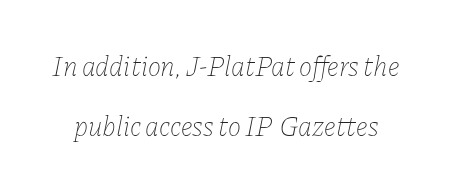
Character widths vary here, with narrow letters taking less room than wide ones. Here the glyphs are tracked normally, forming tight word shapes. A light-to-regular cut is what we see here. Decoration check: the copy has no underline. In terms of leading, this rendering errs on the spacious side.
